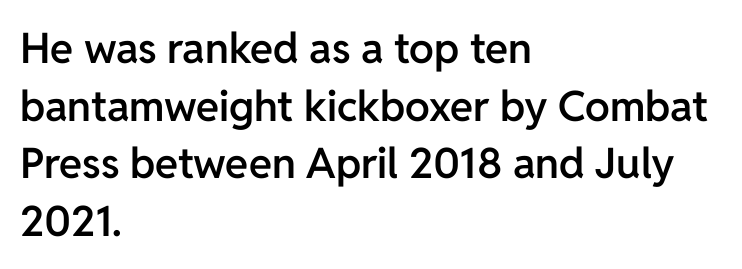
{"serif": "no", "italic": "no", "bold": "semi", "weight": "semibold", "width": "normal", "stroke_contrast": "low", "x_height": "medium", "monospaced": "no", "underline": "no", "align": "left", "line_spacing": "normal", "line_spacing_ratio": 1.37, "letter_spacing": "normal", "letter_spacing_em": 0.0, "glyph_px": 42}
